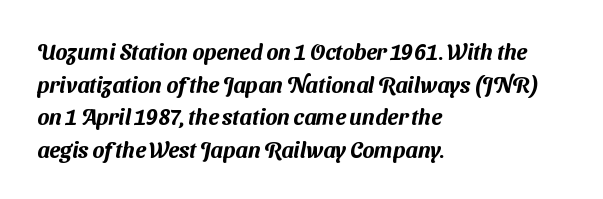
Q: Is the text underlined? A: No.
Q: How is the paragraph aligned? A: Left-aligned.
Q: Is the spacing between letters normal or unusually wide? A: Normal.
Q: Is the spacing between lines tight, normal or loose? A: Normal.
